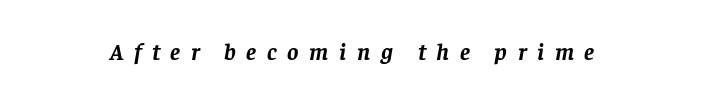
The image shows 24 px bold type, italic (leaning right); set unusually wide letter spacing (+0.44 em), not underlined.
